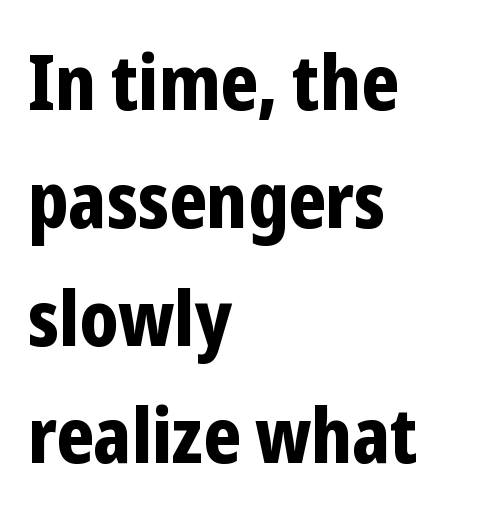
Q: Is the text bold? A: Yes.
Q: Is the text italic (slanted)? A: No, it is upright.
Q: Is the typeface a serif or a sans-serif typeface? A: Sans-serif.
Q: Is the text underlined? A: No.
Q: How is the paragraph aligned? A: Left-aligned.
Q: Is the spacing between letters normal or unusually wide? A: Normal.
Q: Is the spacing between lines tight, normal or loose? A: Normal.
Q: Width (condensed, normal, or wide)? A: Condensed.
Q: Stroke contrast? A: Low.
Q: x-height? A: Medium.
Q: Monospaced? A: No.
